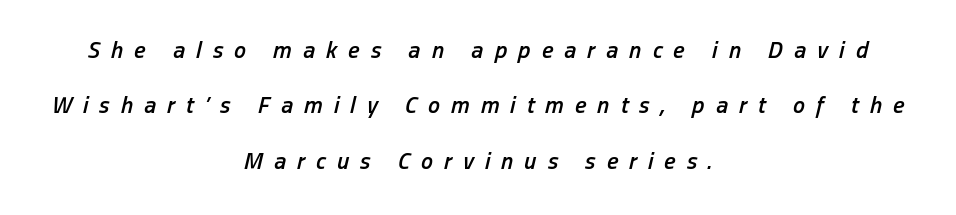
{"italic": "yes", "lean": "right", "slant_degrees": 13, "bold": "semi", "underline": "no", "align": "center", "line_spacing": "loose", "line_spacing_ratio": 2.31, "letter_spacing": "wide", "letter_spacing_em": 0.46, "glyph_px": 24}
